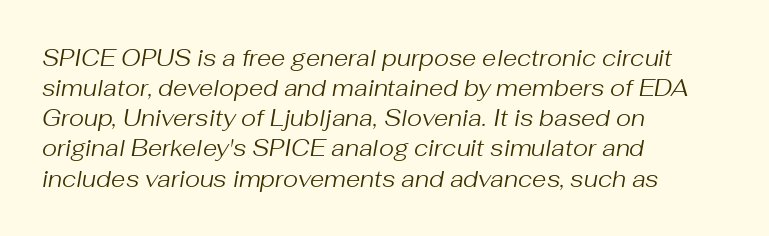
Honestly, the row spacing looks completely unremarkable. Spacing between characters is what you'd get straight out of the box. The paragraph has a hard left edge and a soft right edge. Heft: none added — not bold. The words here are not underlined.
